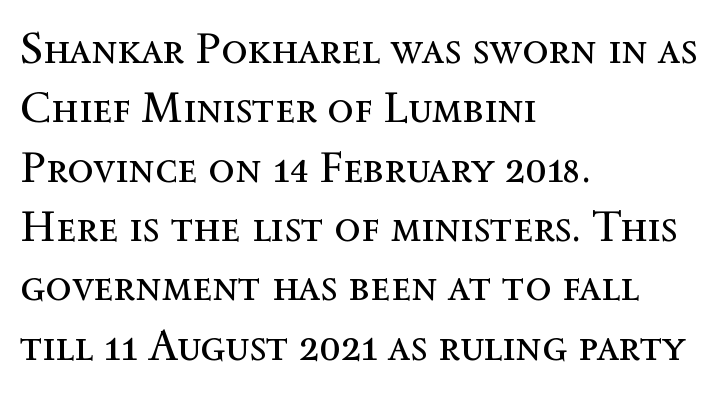
Q: Is the text bold? A: No.
Q: Is the text italic (slanted)? A: No, it is upright.
Q: Is the text underlined? A: No.
Q: How is the paragraph aligned? A: Left-aligned.
Q: Is the spacing between letters normal or unusually wide? A: Normal.
Q: Is the spacing between lines tight, normal or loose? A: Normal.
Q: Width (condensed, normal, or wide)? A: Normal.
Q: x-height? A: Medium.
Q: Monospaced? A: No.
